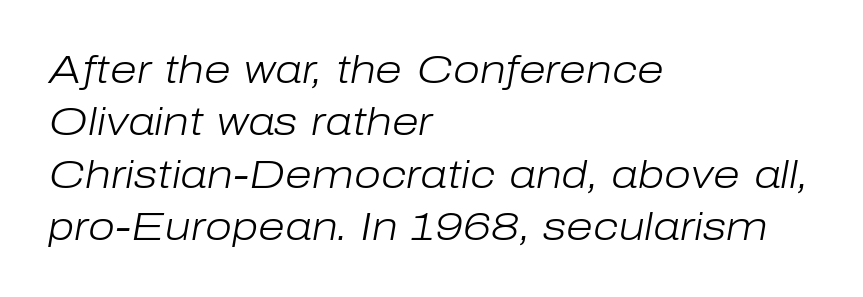
Notice how the passage keeps a crisp vertical edge on the left only. Bare-footed words on every line. The cut favours lightness, reaching ordinary text weight at its darkest. Here the designer chose a conventional face with non-uniform glyph widths. Is the type slanted? Yes — the strokes lean at a clear angle. Summary of vertical rhythm: regular, with standard interline spacing.
